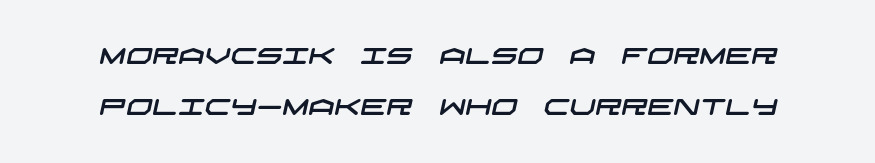
Q: Is the text underlined? A: No.
Q: Is the spacing between letters normal or unusually wide? A: Normal.
Q: Is the spacing between lines tight, normal or loose? A: Loose.
